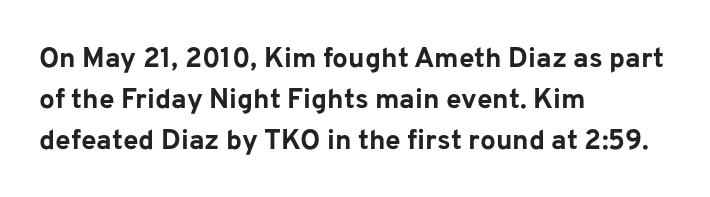
Q: Is the text bold? A: Yes.
Q: Is the text italic (slanted)? A: No, it is upright.
Q: Is the typeface a serif or a sans-serif typeface? A: Sans-serif.
Q: Is the text underlined? A: No.
Q: How is the paragraph aligned? A: Left-aligned.
Q: Is the spacing between letters normal or unusually wide? A: Normal.
Q: Is the spacing between lines tight, normal or loose? A: Normal.
Q: Width (condensed, normal, or wide)? A: Normal.
Q: Stroke contrast? A: Low.
Q: x-height? A: Medium.
Q: Monospaced? A: No.
